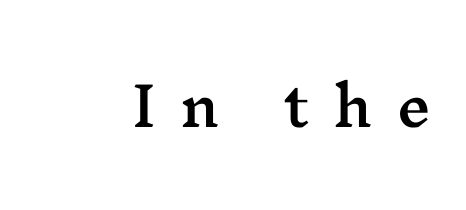
Unlike italic type, these characters show no tilt at all. Check the space under the baseline: it is left empty. Look at the tracking — it's clearly loosened, letters drifting apart. Think of a printed novel: that variable character pitch is what you see here. You can tell from the footed stems that serif type was used.
